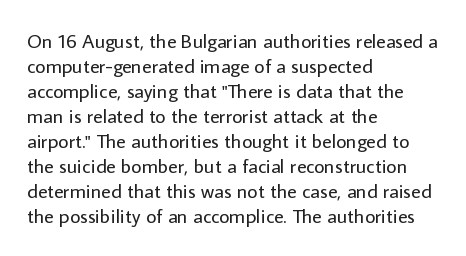
The image shows 20 px text type, upright; set left-aligned, normal line spacing (1.25x), normal letter spacing, not underlined.
